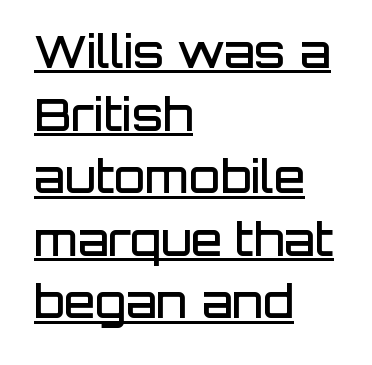
Q: Is the text bold? A: Semi-bold.
Q: Is the text italic (slanted)? A: No, it is upright.
Q: Is the typeface a serif or a sans-serif typeface? A: Sans-serif.
Q: Is the text underlined? A: Yes.
Q: How is the paragraph aligned? A: Left-aligned.
Q: Is the spacing between letters normal or unusually wide? A: Normal.
Q: Is the spacing between lines tight, normal or loose? A: Normal.
Q: Width (condensed, normal, or wide)? A: Normal.
Q: Stroke contrast? A: Low.
Q: x-height? A: Large.
Q: Monospaced? A: No.
